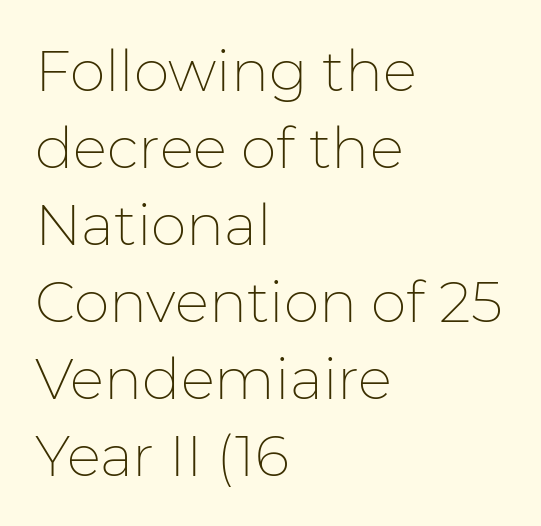
Descenders are the only things crossing below the line. Each letter keeps its own natural width here, so spacing adapts to shape. No italicization has been applied; the sample stays upright. The rendering anchors every line to the left-hand side. A normal amount of white space separates one row of letters from the next.
